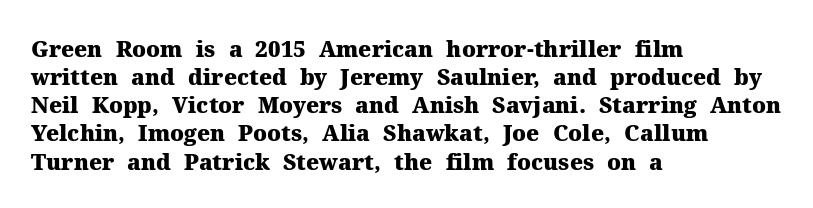
{"italic": "no", "bold": "yes", "underline": "no", "align": "left", "line_spacing": "normal", "line_spacing_ratio": 1.28, "letter_spacing": "normal", "letter_spacing_em": 0.0, "glyph_px": 22}
